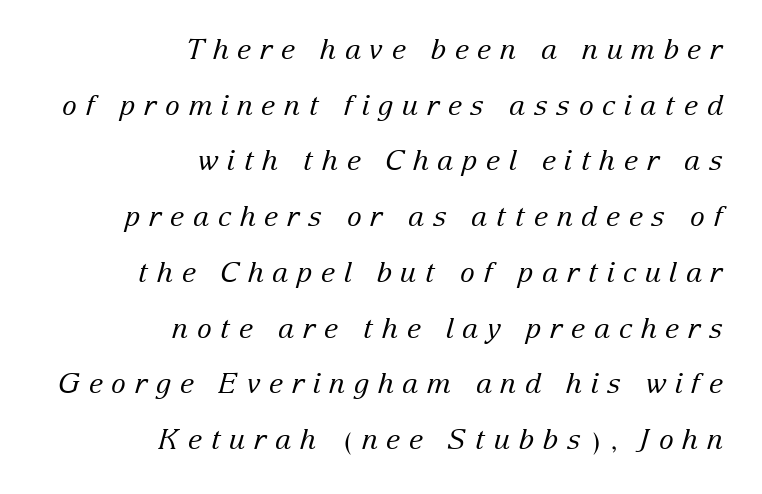
{"serif": "yes", "italic": "yes", "lean": "right", "slant_degrees": 15, "bold": "no", "weight": "regular", "width": "normal", "stroke_contrast": "low", "x_height": "medium", "monospaced": "no", "underline": "no", "align": "right", "line_spacing": "loose", "line_spacing_ratio": 1.99, "letter_spacing": "wide", "letter_spacing_em": 0.3, "glyph_px": 28}
